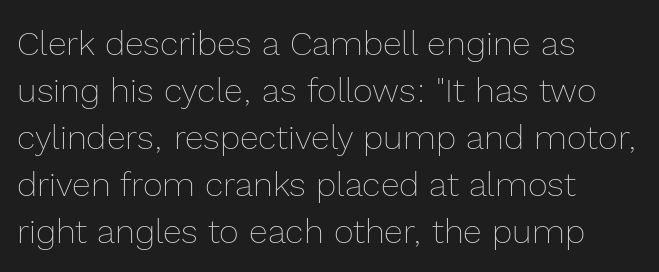
Counters stay open thanks to moderate or lighter strokes. Is there any slant? The stems are plumb. Default kerning and tracking; the words read as compact shapes. You could not count columns in this text — the font is proportionally spaced.
